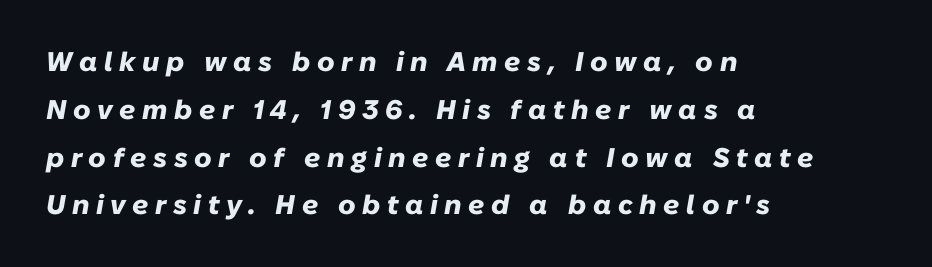
{"italic": "yes", "lean": "right", "slant_degrees": 10, "bold": "yes", "underline": "no", "align": "left", "line_spacing_ratio": 1.77, "letter_spacing": "wide", "letter_spacing_em": 0.24, "glyph_px": 27}
